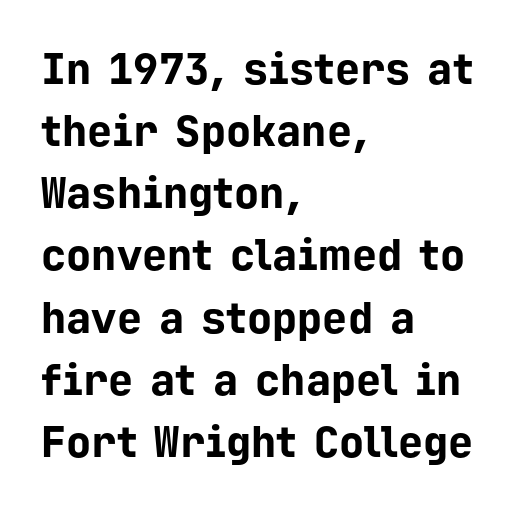
Plenty of ink on the page — the face is bold. To sum up the face: it is a sans, with no serifs. Check the space under the baseline: it is left empty. Students, observe: this is what conventionally led text looks like. The letters march in equal steps, a hallmark of fixed-pitch type.
